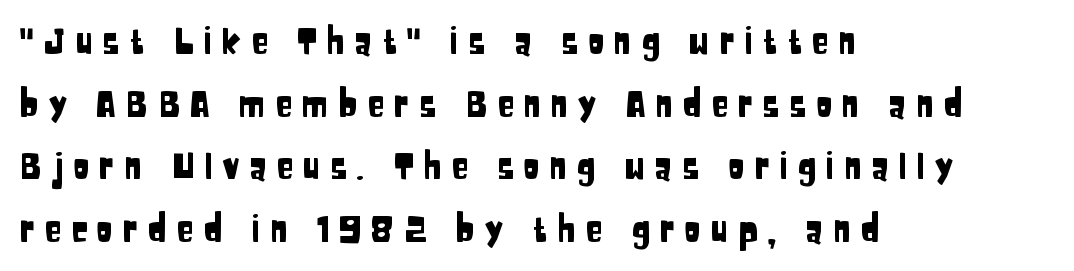
Q: Is the text italic (slanted)? A: No, it is upright.
Q: Is the typeface a serif or a sans-serif typeface? A: Sans-serif.
Q: Is the text underlined? A: No.
Q: How is the paragraph aligned? A: Left-aligned.
Q: Is the spacing between letters normal or unusually wide? A: Unusually wide.
Q: Width (condensed, normal, or wide)? A: Condensed.
Q: Stroke contrast? A: Low.
Q: x-height? A: Large.
Q: Monospaced? A: No.
